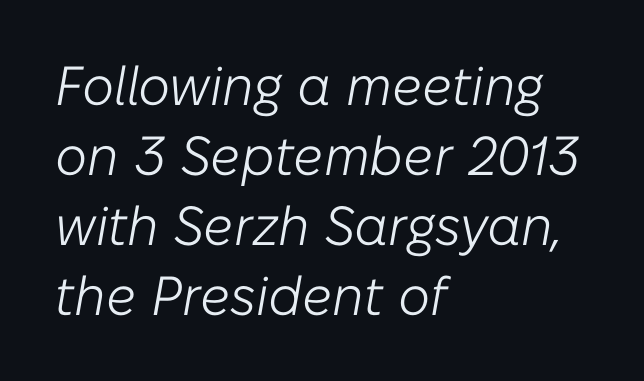
The image shows 55 px light type, italic (leaning right); set left-aligned, normal line spacing (1.27x), normal letter spacing, not underlined; low stroke contrast and a medium x-height.
